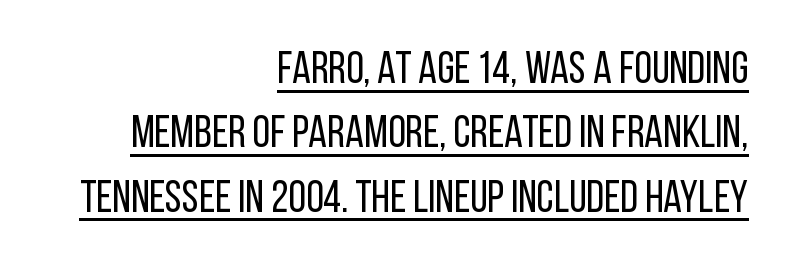
{"serif": "no", "italic": "no", "bold": "no", "weight": "regular", "width": "condensed", "stroke_contrast": "low", "x_height": "large", "monospaced": "no", "underline": "yes", "align": "right", "line_spacing": "normal", "line_spacing_ratio": 1.43, "letter_spacing": "normal", "letter_spacing_em": 0.0, "glyph_px": 45}
